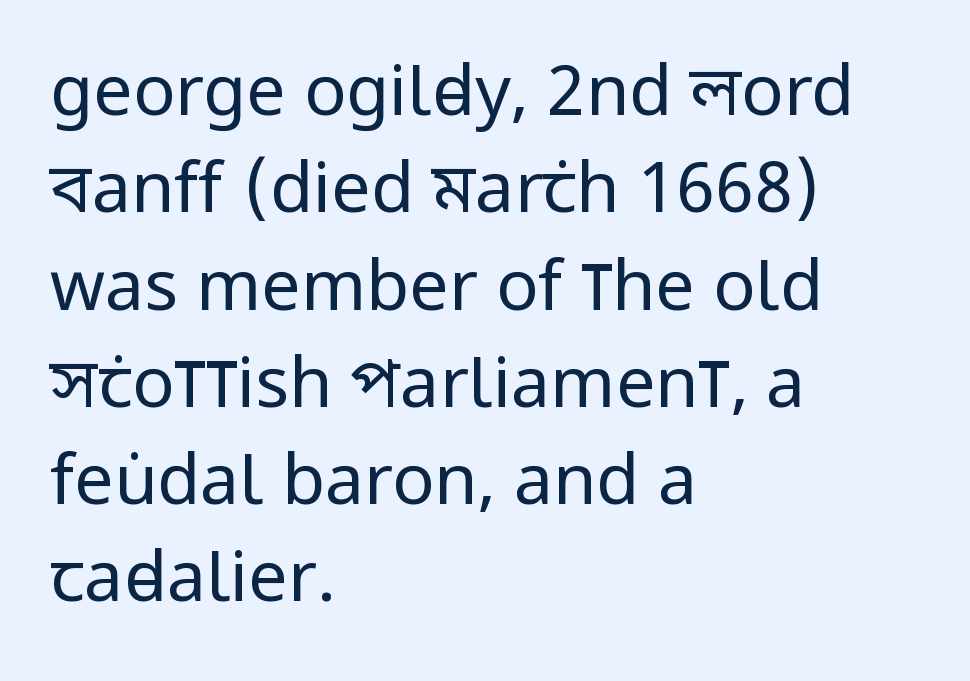
{"serif": "no", "italic": "no", "bold": "no", "weight": "regular", "width": "condensed", "stroke_contrast": "low", "x_height": "large", "monospaced": "no", "underline": "no", "align": "left", "line_spacing": "normal", "line_spacing_ratio": 1.39, "letter_spacing": "normal", "letter_spacing_em": 0.0, "glyph_px": 70}
